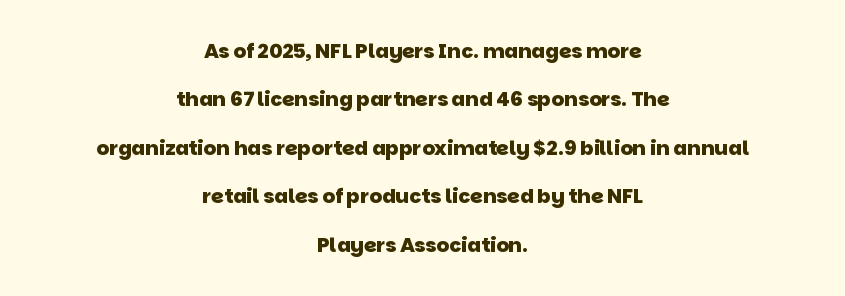
The paragraph shown floats in the horizontal middle. The line texture is even and compact thanks to regular tracking. Any mark beneath the type? The region is blank. Look at the stroke-to-counter ratio: heavy, a bold. In terms of leading, this rendering errs on the spacious side.
